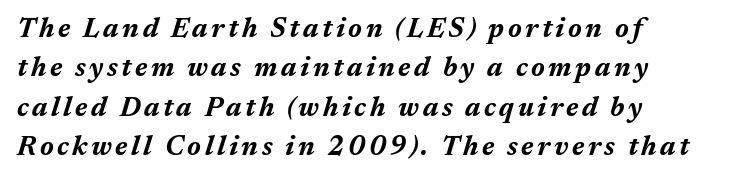
Q: Is the text bold? A: Yes.
Q: Is the text italic (slanted)? A: Yes, it leans right by about 17 degrees.
Q: Is the text underlined? A: No.
Q: How is the paragraph aligned? A: Left-aligned.
Q: Is the spacing between lines tight, normal or loose? A: Normal.
